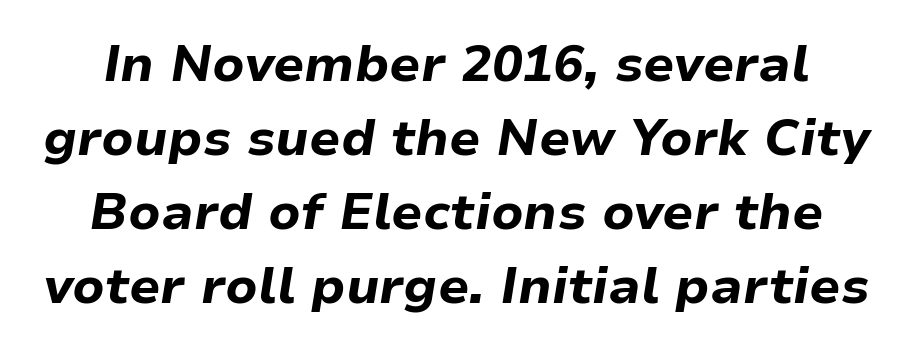
The font is running at its bold setting. The face used here is proportionally spaced, like ordinary book or web type. Students, observe: this is what conventionally led text looks like. Caption: standard tracking, unaltered.
